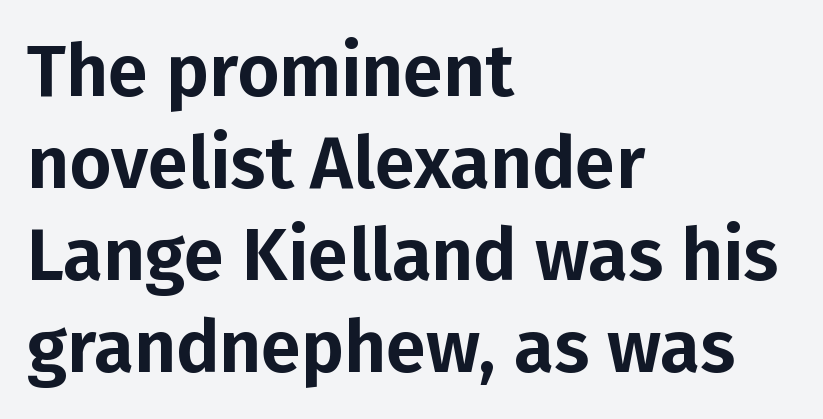
{"serif": "no", "italic": "no", "width": "normal", "stroke_contrast": "low", "x_height": "medium", "monospaced": "no", "underline": "no", "align": "left", "line_spacing": "normal", "line_spacing_ratio": 1.26, "letter_spacing": "normal", "letter_spacing_em": 0.0, "glyph_px": 73}
